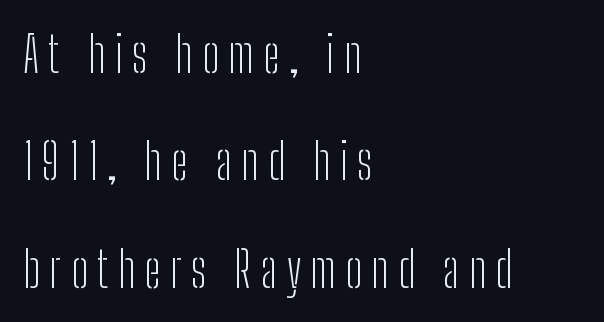
Q: Is the text bold? A: No.
Q: Is the text italic (slanted)? A: No, it is upright.
Q: Is the typeface a serif or a sans-serif typeface? A: Sans-serif.
Q: Is the text underlined? A: No.
Q: How is the paragraph aligned? A: Left-aligned.
Q: Is the spacing between lines tight, normal or loose? A: Loose.
Q: Width (condensed, normal, or wide)? A: Condensed.
Q: Stroke contrast? A: Low.
Q: x-height? A: Medium.
Q: Monospaced? A: No.
